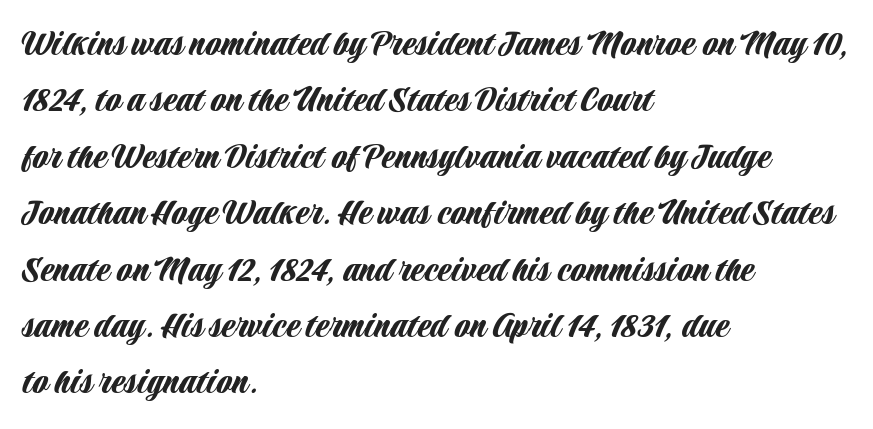
The image shows 40 px condensed sans-serif type; set left-aligned, normal line spacing (1.41x), normal letter spacing, not underlined; low stroke contrast and a large x-height.
